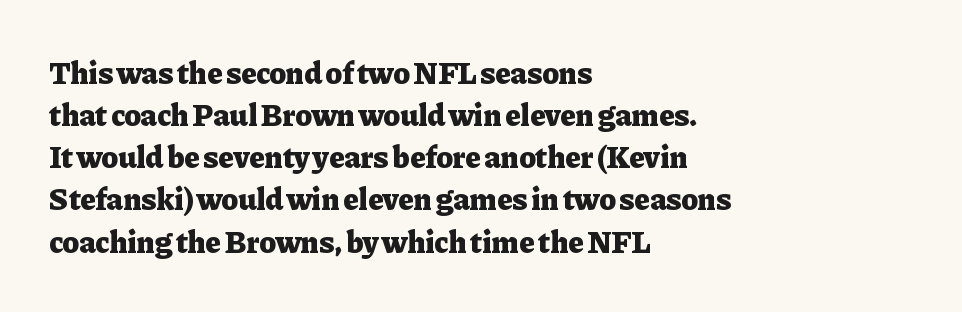
When letters stand straight like this, we call the style roman or upright. Check where the strokes stop: tiny serifs finish them off. Standard letterfit; no display-style spreading of the glyphs. The passage shown stacks its lines at a standard gap. The passage shown is typed in a proportional face where columns would drift.
